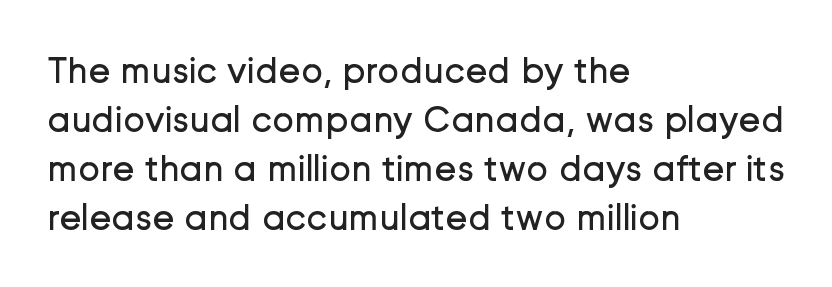
The image shows 37 px regular-weight sans-serif type, upright; set left-aligned, normal line spacing (1.32x), normal letter spacing, not underlined; low stroke contrast and a medium x-height.
